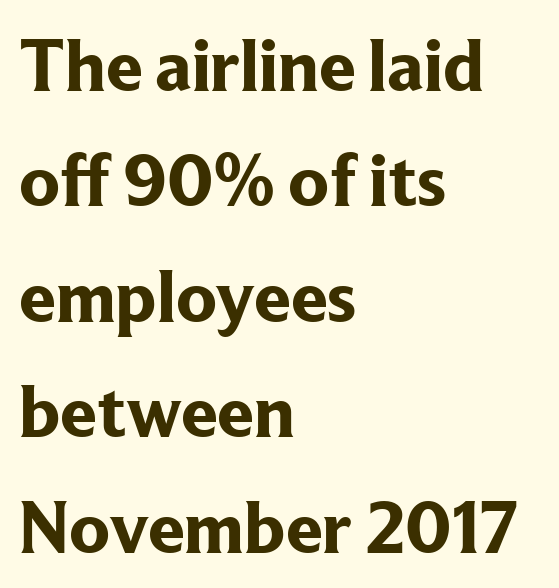
{"serif": "yes", "italic": "no", "bold": "yes", "weight": "bold", "width": "normal", "stroke_contrast": "low", "x_height": "medium", "monospaced": "no", "underline": "no", "align": "left", "line_spacing": "normal", "line_spacing_ratio": 1.56, "letter_spacing": "normal", "letter_spacing_em": 0.0, "glyph_px": 74}
